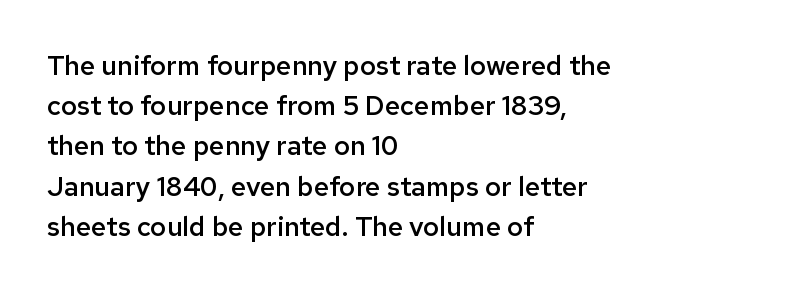
Q: Is the text bold? A: Semi-bold.
Q: Is the text italic (slanted)? A: No, it is upright.
Q: Is the text underlined? A: No.
Q: How is the paragraph aligned? A: Left-aligned.
Q: Is the spacing between letters normal or unusually wide? A: Normal.
Q: Is the spacing between lines tight, normal or loose? A: Normal.
